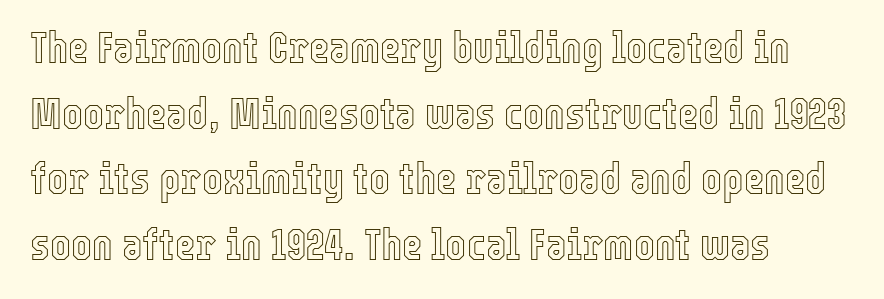
The image shows 44 px condensed type, upright; set left-aligned, normal line spacing (1.49x), normal letter spacing, not underlined; a medium x-height.
